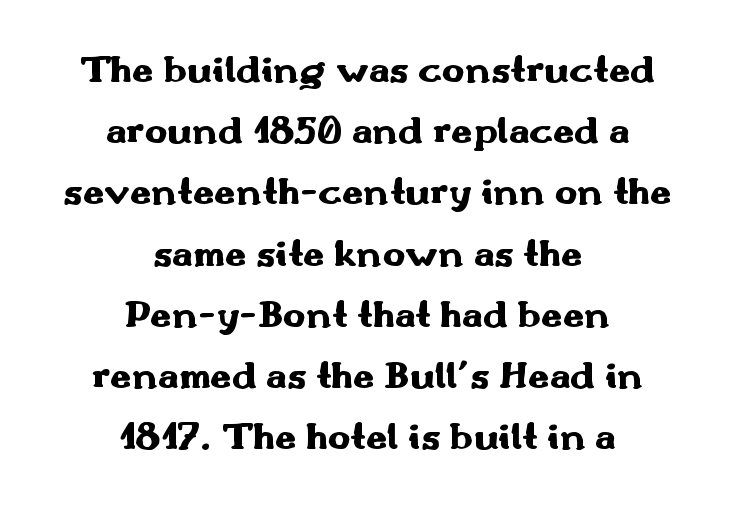
{"serif": "no", "italic": "no", "bold": "yes", "weight": "heavy", "width": "wide", "stroke_contrast": "medium", "x_height": "small", "monospaced": "no", "underline": "no", "align": "center", "line_spacing": "normal", "line_spacing_ratio": 1.61, "letter_spacing": "normal", "letter_spacing_em": 0.0, "glyph_px": 38}
